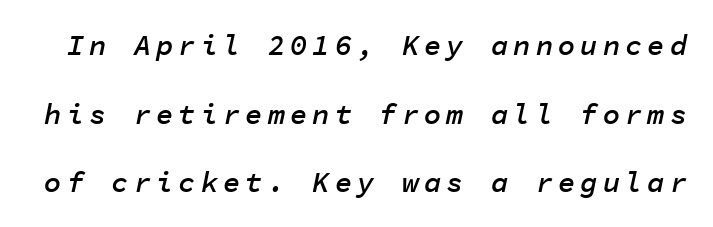
Is this a fixed-width face? Yes — each glyph sits in an identical cell. Designer's note — italics engaged. Beneath every word, the page is bare. Leading: increased.
